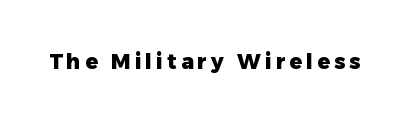
Pretty heavy lettering here — definitely bold. The passage shown is not underscored anywhere. Do the letters lean? They stand straight.
